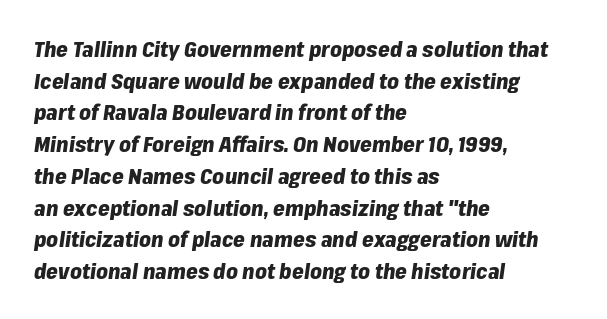
Has an underline been added? It has not. The compositor pushed each line to the left boundary. Designer's note — italics engaged. The block of text has a typical density, with ordinary space between rows. The glyphs have the mass of a bold cut. A typesetter would call this zero additional tracking.
